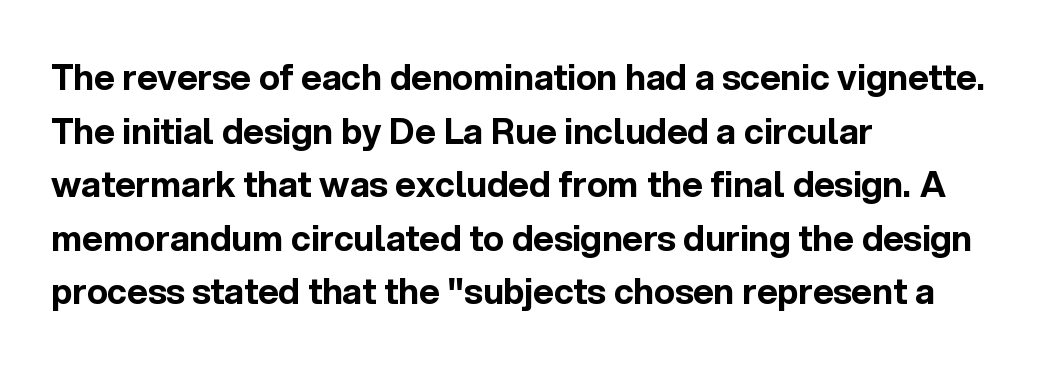
The image shows 35 px bold sans-serif type, upright; set left-aligned, normal line spacing (1.53x), normal letter spacing, not underlined; a medium x-height.
